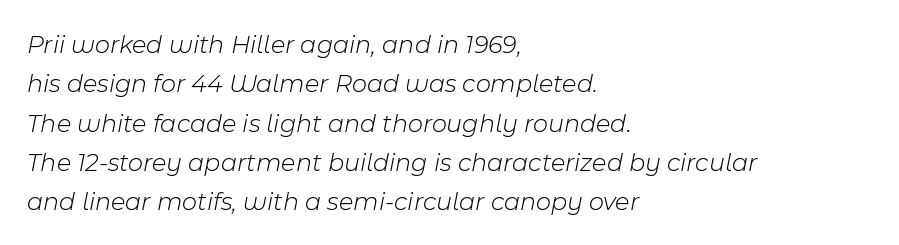
The image shows 26 px text type, italic (leaning right); set left-aligned, normal line spacing (1.51x), normal letter spacing, not underlined.
